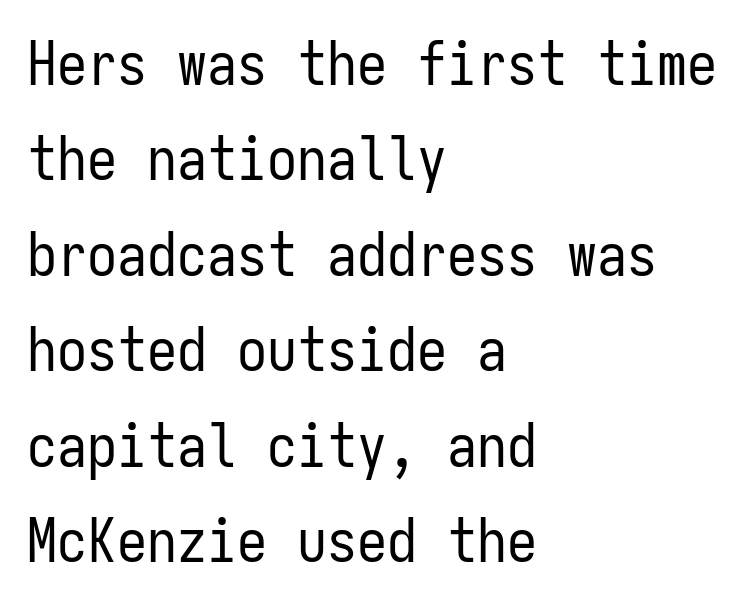
The letters march in equal steps, a hallmark of fixed-pitch type. Each row of text sits above clean, open space. Posture: upright roman. You can tell from the bare stems that sans-serif type was used. Characters follow at the spacing the type designer built in.
